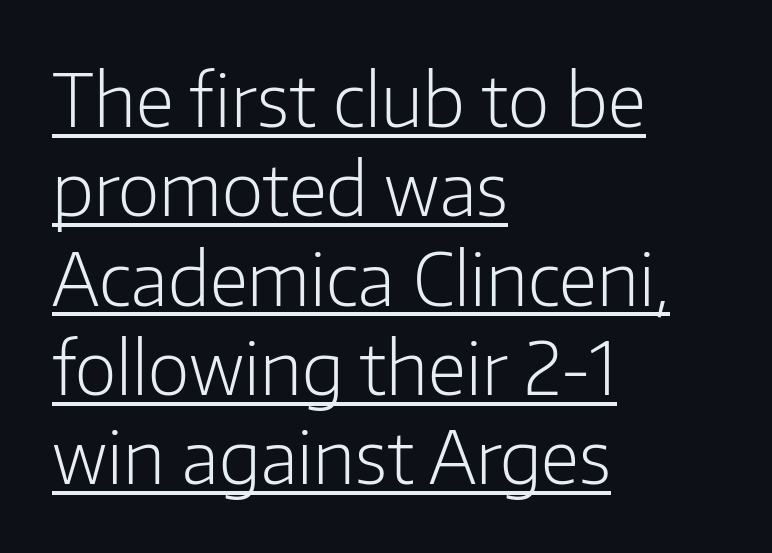
The image shows 72 px light sans-serif type, upright; set left-aligned, line spacing 1.24x, normal letter spacing, underlined; low stroke contrast and a medium x-height.
